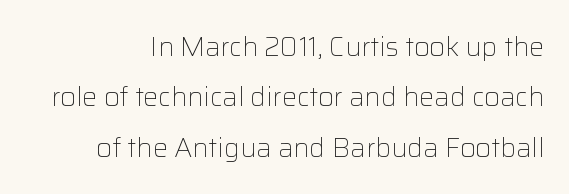
Rendered with straight, roman letterforms. Ink coverage per letter is moderate at most. The passage shown has conventional tracking throughout. The baseline area is clear.
